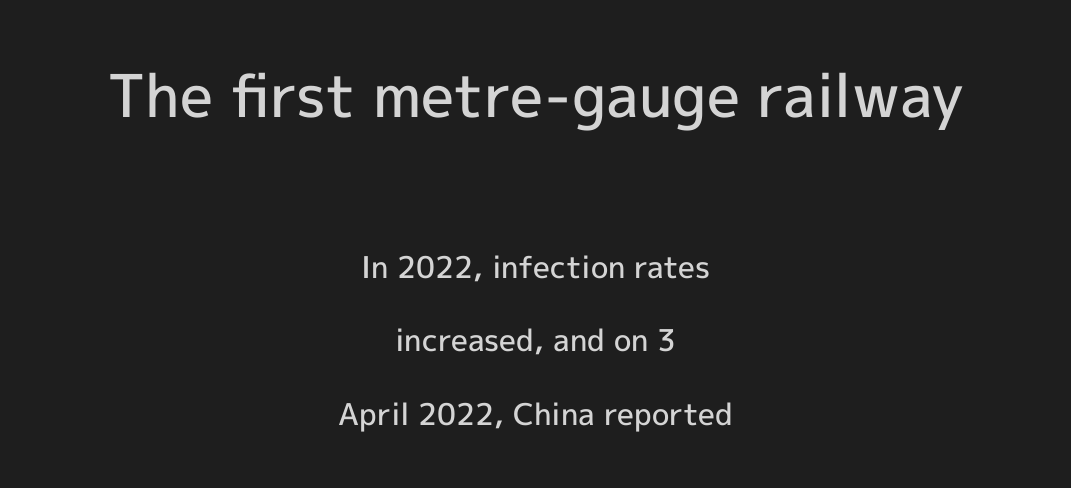
{"serif": "no", "italic": "no", "bold": "semi", "weight": "semibold", "width": "normal", "x_height": "medium", "monospaced": "no", "underline": "no", "align": "center", "line_spacing": "loose", "line_spacing_ratio": 2.45, "letter_spacing": "normal", "letter_spacing_em": 0.0, "larger_block": "first", "size_ratio": 1.97, "glyph_px": 59}
